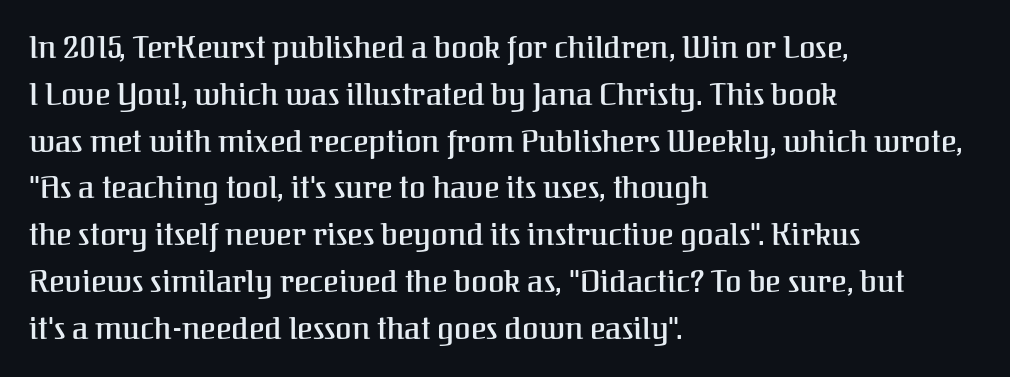
{"serif": "yes", "italic": "no", "width": "normal", "stroke_contrast": "medium", "x_height": "medium", "monospaced": "no", "underline": "no", "align": "left", "line_spacing": "normal", "line_spacing_ratio": 1.56, "letter_spacing": "normal", "letter_spacing_em": 0.0, "glyph_px": 30}
